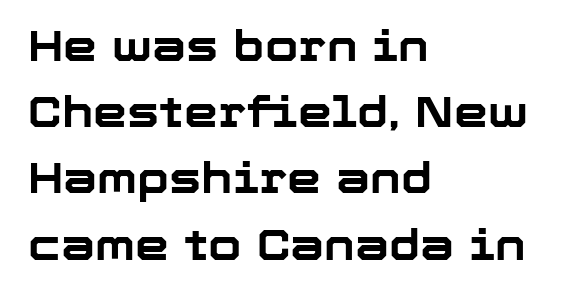
Q: Is the text bold? A: Yes.
Q: Is the text italic (slanted)? A: No, it is upright.
Q: Is the typeface a serif or a sans-serif typeface? A: Sans-serif.
Q: Is the text underlined? A: No.
Q: How is the paragraph aligned? A: Left-aligned.
Q: Is the spacing between letters normal or unusually wide? A: Normal.
Q: Is the spacing between lines tight, normal or loose? A: Normal.
Q: Width (condensed, normal, or wide)? A: Normal.
Q: Stroke contrast? A: Low.
Q: x-height? A: Medium.
Q: Monospaced? A: No.
